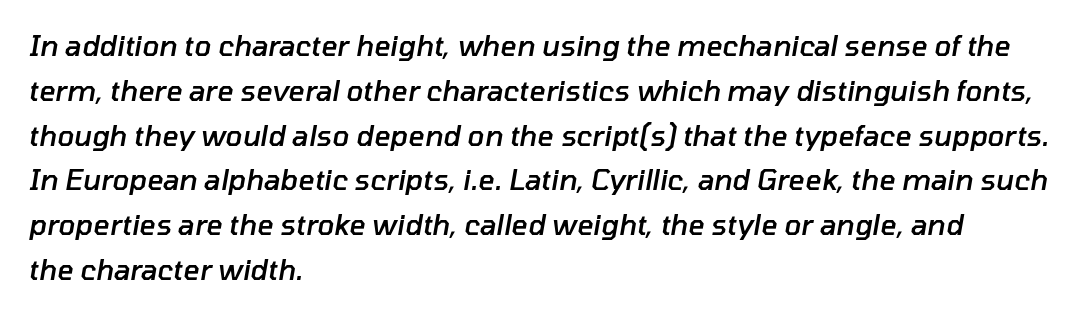
Would a proofreader flag this as italicized? Yes. A student would call this left alignment; a typographer would say flush left, rag right. Leading matches the norm, producing a regular column. Notice the strokes are somewhat thickened but not fully heavy: this is a semibold.
